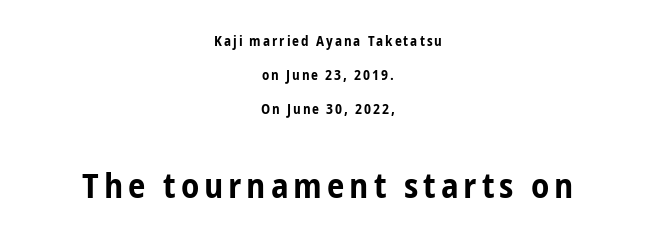
Type style note: lacks serifs. The passage shown is not underscored anywhere. A student would notice the bottom passage is typeset larger than what precedes it. Do the characters align in a grid? No, the font is proportional. Horizontal bands of white between lines are thick stripes.
